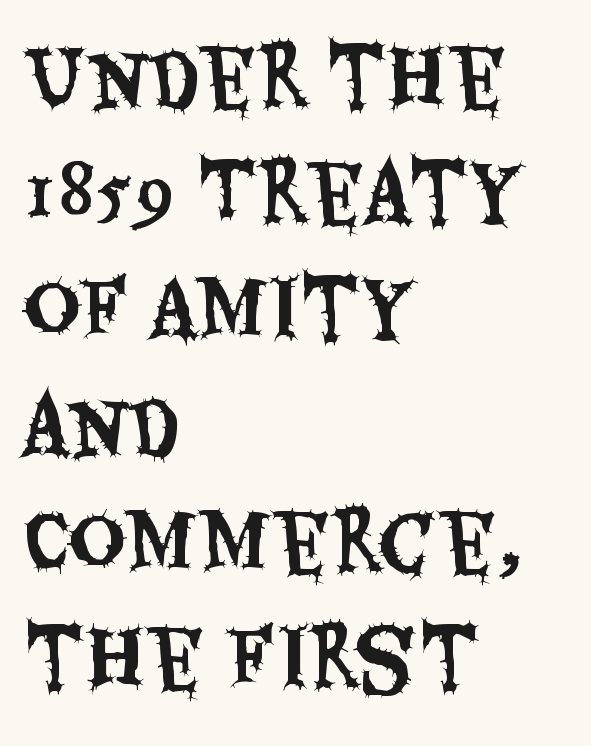
Q: Is the text italic (slanted)? A: No, it is upright.
Q: Is the typeface a serif or a sans-serif typeface? A: Sans-serif.
Q: Is the text underlined? A: No.
Q: How is the paragraph aligned? A: Left-aligned.
Q: Is the spacing between letters normal or unusually wide? A: Normal.
Q: Is the spacing between lines tight, normal or loose? A: Normal.
Q: Width (condensed, normal, or wide)? A: Condensed.
Q: Stroke contrast? A: Medium.
Q: x-height? A: Large.
Q: Monospaced? A: No.
